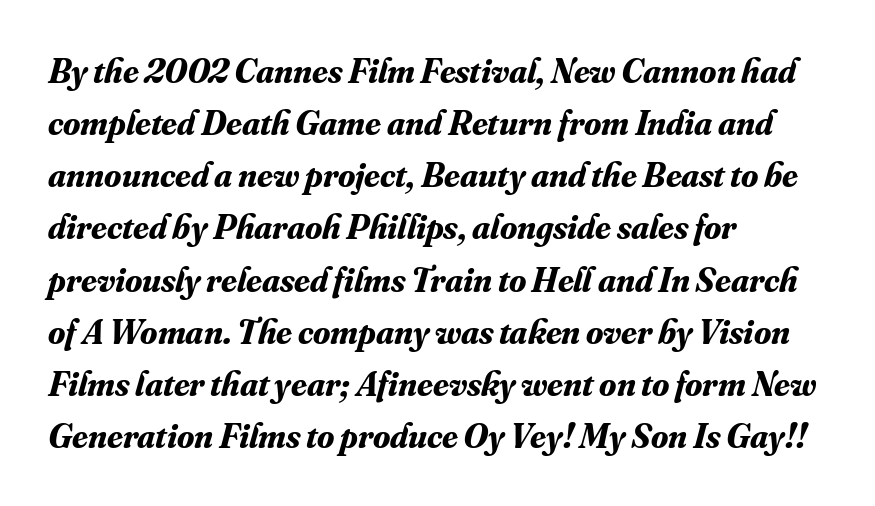
Q: Is the text bold? A: Yes.
Q: Is the text italic (slanted)? A: Yes, it leans right by about 16 degrees.
Q: Is the typeface a serif or a sans-serif typeface? A: Serif.
Q: Is the text underlined? A: No.
Q: How is the paragraph aligned? A: Left-aligned.
Q: Is the spacing between letters normal or unusually wide? A: Normal.
Q: Is the spacing between lines tight, normal or loose? A: Normal.
Q: Width (condensed, normal, or wide)? A: Normal.
Q: Stroke contrast? A: Medium.
Q: x-height? A: Small.
Q: Monospaced? A: No.
